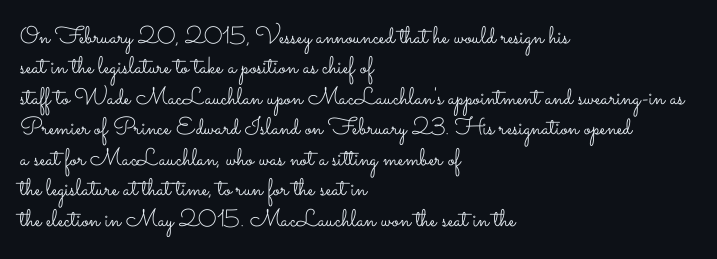
Q: Is the text bold? A: No.
Q: Is the text italic (slanted)? A: Yes.
Q: Is the text underlined? A: No.
Q: How is the paragraph aligned? A: Left-aligned.
Q: Is the spacing between letters normal or unusually wide? A: Normal.
Q: Is the spacing between lines tight, normal or loose? A: Normal.
